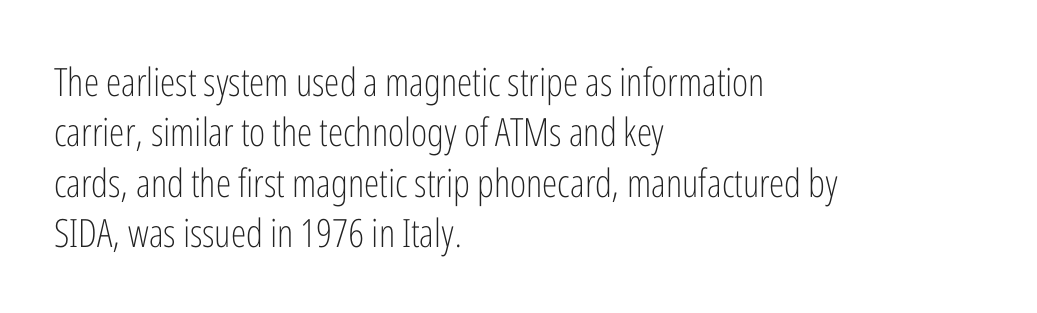
{"serif": "no", "italic": "no", "bold": "no", "weight": "light", "width": "condensed", "stroke_contrast": "low", "x_height": "medium", "monospaced": "no", "underline": "no", "align": "left", "line_spacing": "normal", "line_spacing_ratio": 1.29, "letter_spacing": "normal", "letter_spacing_em": 0.0, "glyph_px": 39}
